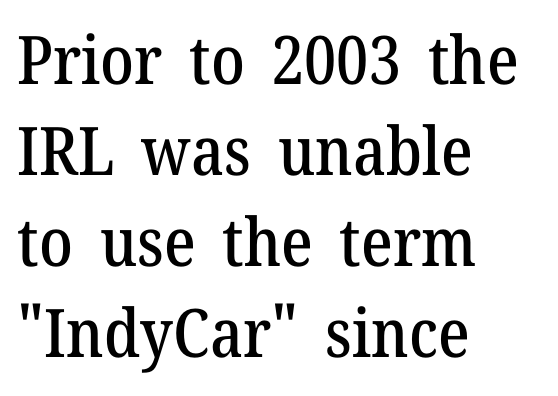
The image shows 67 px serif type, upright; set left-aligned, normal line spacing (1.36x), normal letter spacing, not underlined; medium stroke contrast and a medium x-height.
